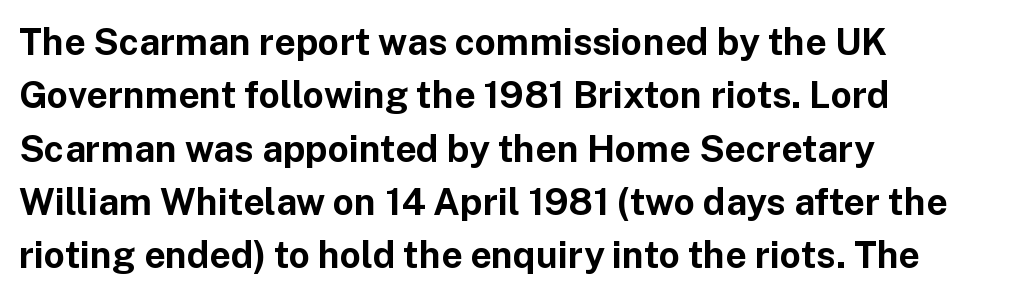
Q: Is the text bold? A: Yes.
Q: Is the text italic (slanted)? A: No, it is upright.
Q: Is the typeface a serif or a sans-serif typeface? A: Sans-serif.
Q: Is the text underlined? A: No.
Q: How is the paragraph aligned? A: Left-aligned.
Q: Is the spacing between letters normal or unusually wide? A: Normal.
Q: Is the spacing between lines tight, normal or loose? A: Normal.
Q: Width (condensed, normal, or wide)? A: Normal.
Q: Stroke contrast? A: Low.
Q: x-height? A: Medium.
Q: Monospaced? A: No.
